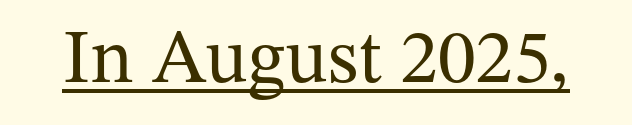
The image shows 76 px regular-weight serif type, upright; set normal letter spacing, underlined; medium stroke contrast and a medium x-height.
